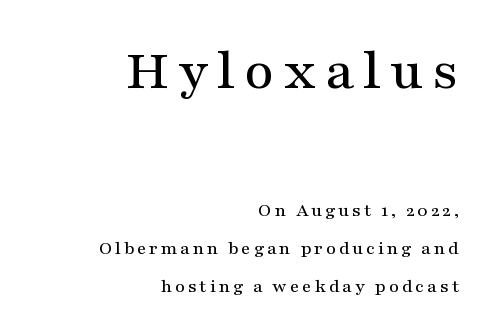
The emphasis by scale lands on block number one, above. Font category for this specimen: serif. Descender tails drop into unmarked territory. Notice how the stems are strictly vertical — no italics here. Is this a fixed-width face? No — the glyphs have proportional, varying widths.
